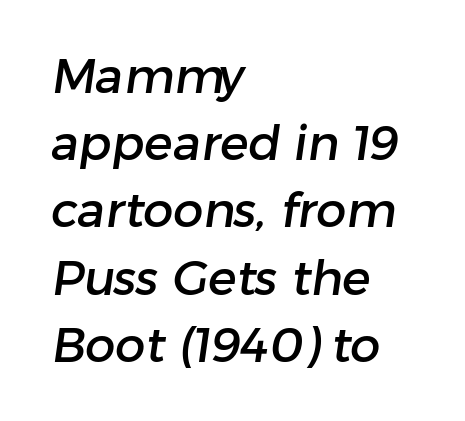
Decoration check: the copy has no underline. Reading down the column, the eye jumps a familiar distance to each next line. You could not count columns in this text — the font is proportionally spaced. This is sans-serif lettering, the kind often seen on screens and signage. Layout note: lines flush left.
